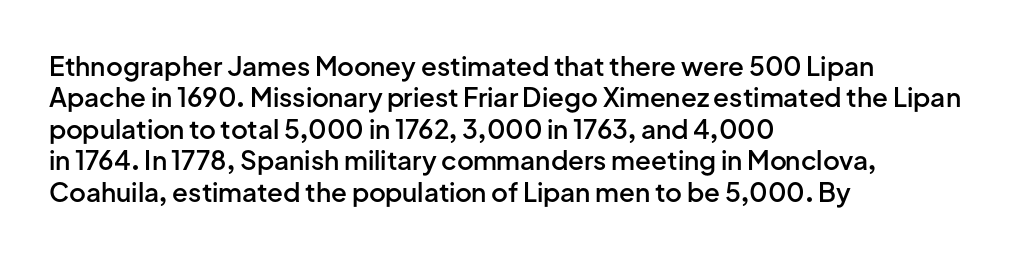
Q: Is the text bold? A: Semi-bold.
Q: Is the text italic (slanted)? A: No, it is upright.
Q: Is the text underlined? A: No.
Q: How is the paragraph aligned? A: Left-aligned.
Q: Is the spacing between letters normal or unusually wide? A: Normal.
